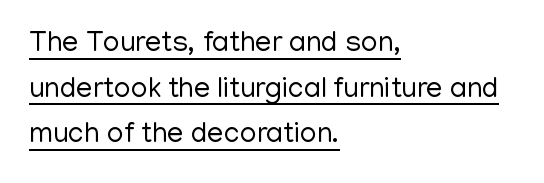
The font is comparable to plain body text, perhaps lighter. Are there feet on the stems? There aren't — it's a sans. A typesetter would call this proportional, since set widths differ per character. Vertically, the passage feels balanced, rows spaced as you'd expect. You can see a thin bar hugging the bottom of the glyphs. The letters sit at their default tracking, neither squeezed nor spread.
